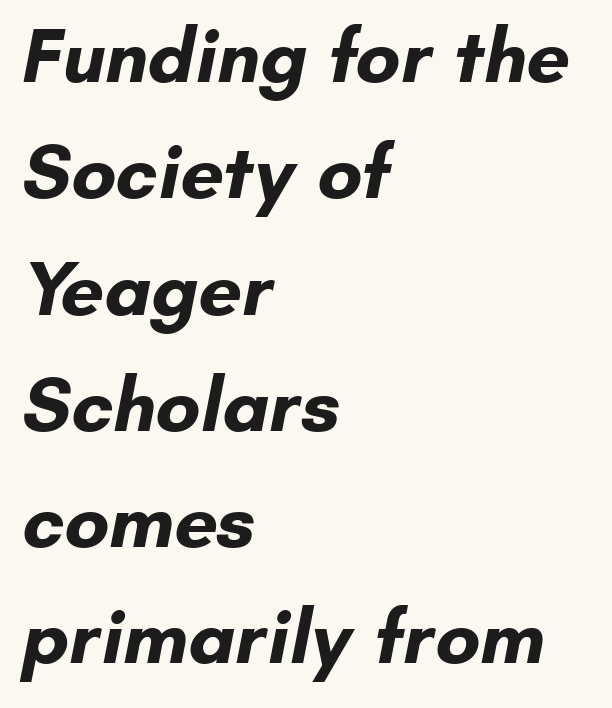
{"serif": "no", "bold": "yes", "weight": "bold", "width": "normal", "stroke_contrast": "low", "x_height": "small", "monospaced": "no", "underline": "no", "align": "left", "line_spacing": "normal", "line_spacing_ratio": 1.51, "letter_spacing": "normal", "letter_spacing_em": 0.0, "glyph_px": 77}
